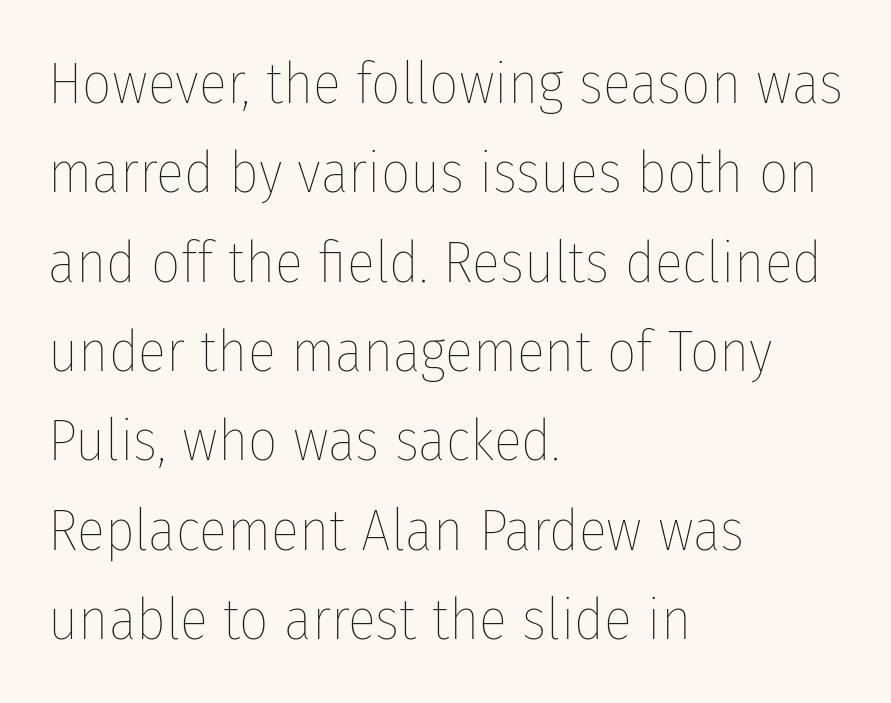
Honestly, the row spacing looks completely unremarkable. Each letter keeps its own natural width here, so spacing adapts to shape. This reads as an unemphasized weight, regular at the heaviest. Caption: standard tracking, unaltered. Check under the words: just untouched page.
